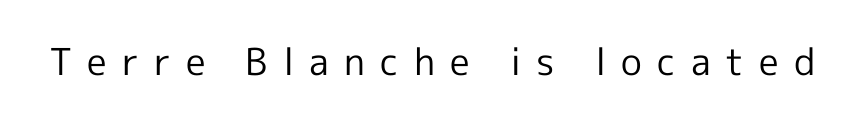
Q: Is the text bold? A: No.
Q: Is the text italic (slanted)? A: No, it is upright.
Q: Is the typeface a serif or a sans-serif typeface? A: Sans-serif.
Q: Is the text underlined? A: No.
Q: Is the spacing between letters normal or unusually wide? A: Unusually wide.
Q: Width (condensed, normal, or wide)? A: Normal.
Q: x-height? A: Medium.
Q: Monospaced? A: No.
